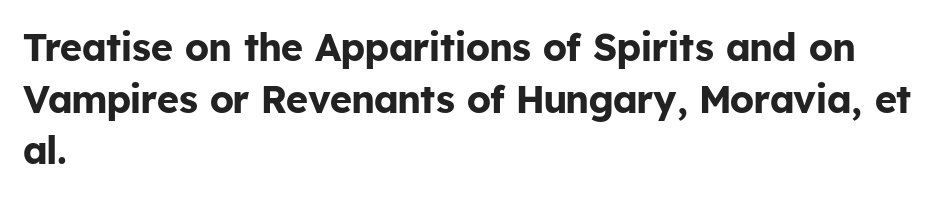
Q: Is the text bold? A: Yes.
Q: Is the text italic (slanted)? A: No, it is upright.
Q: Is the typeface a serif or a sans-serif typeface? A: Sans-serif.
Q: Is the text underlined? A: No.
Q: How is the paragraph aligned? A: Left-aligned.
Q: Is the spacing between letters normal or unusually wide? A: Normal.
Q: Is the spacing between lines tight, normal or loose? A: Normal.
Q: Width (condensed, normal, or wide)? A: Normal.
Q: Stroke contrast? A: Low.
Q: x-height? A: Medium.
Q: Monospaced? A: No.
